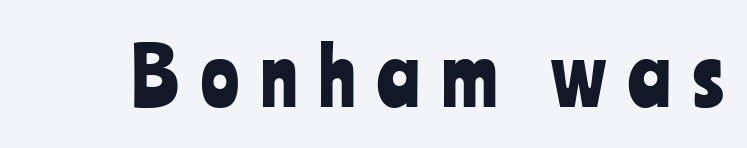
The image shows 79 px condensed sans-serif type, upright; set unusually wide letter spacing (+0.28 em), not underlined; low stroke contrast and a medium x-height.
